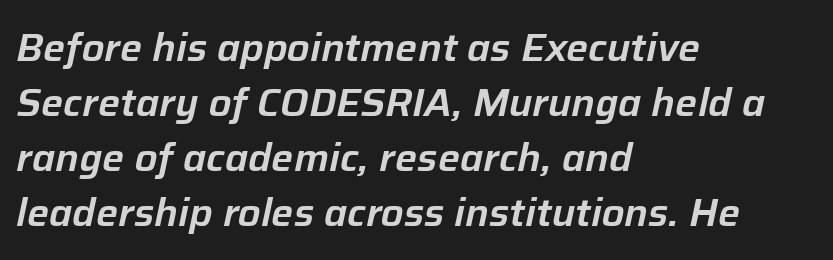
{"italic": "yes", "lean": "right", "slant_degrees": 12, "width": "normal", "stroke_contrast": "low", "x_height": "medium", "monospaced": "no", "underline": "no", "align": "left", "line_spacing": "normal", "line_spacing_ratio": 1.41, "letter_spacing": "normal", "letter_spacing_em": 0.0, "glyph_px": 39}
